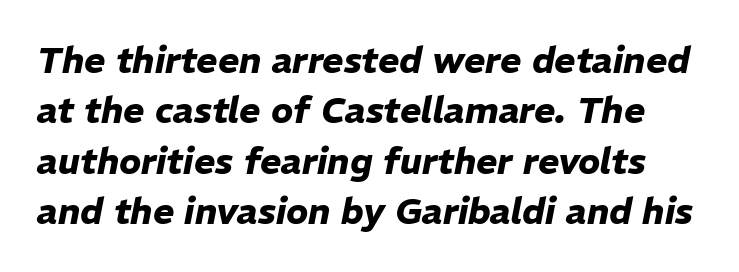
The image shows 36 px heavy type, italic (leaning right); set normal line spacing (1.4x), normal letter spacing, not underlined; low stroke contrast and a medium x-height.
